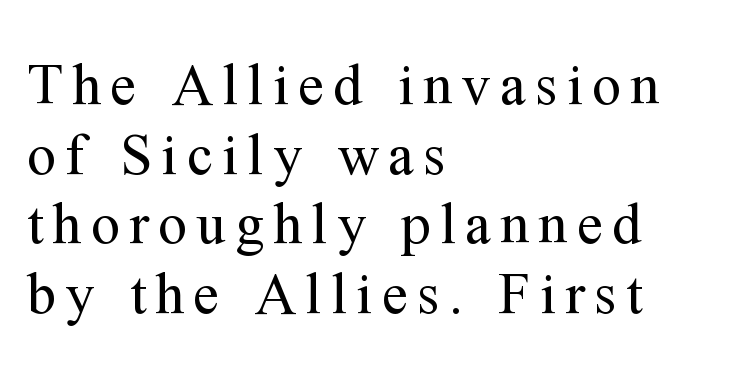
The image shows 58 px regular-weight serif type, upright; set left-aligned, line spacing 1.2x, not underlined; medium stroke contrast and a medium x-height.
